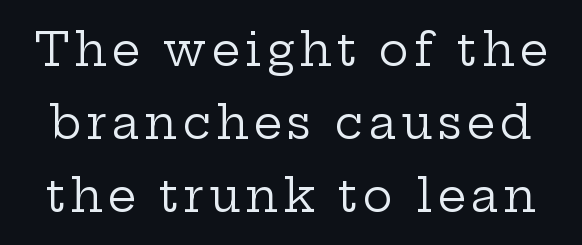
{"serif": "yes", "italic": "no", "bold": "no", "weight": "regular", "width": "wide", "stroke_contrast": "low", "x_height": "medium", "monospaced": "no", "underline": "no", "line_spacing": "normal", "line_spacing_ratio": 1.62, "glyph_px": 45}
